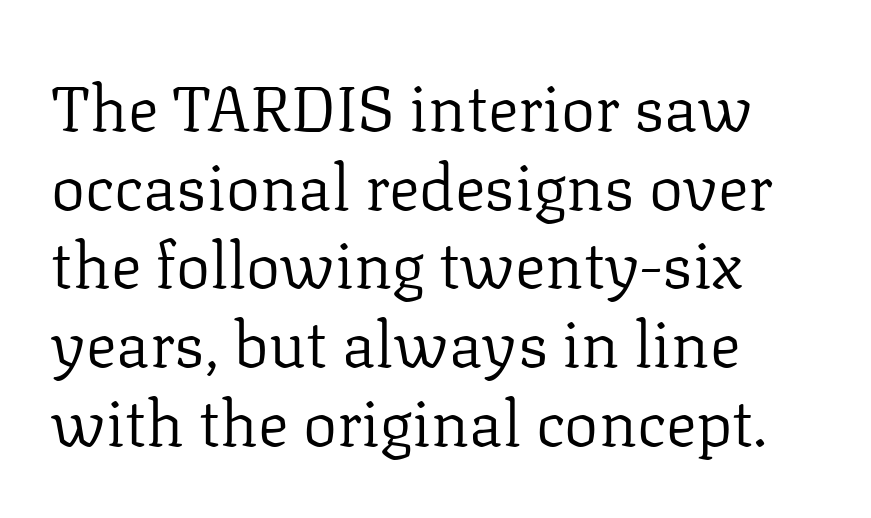
Q: Is the text bold? A: No.
Q: Is the text italic (slanted)? A: No, it is upright.
Q: Is the typeface a serif or a sans-serif typeface? A: Serif.
Q: Is the text underlined? A: No.
Q: How is the paragraph aligned? A: Left-aligned.
Q: Is the spacing between letters normal or unusually wide? A: Normal.
Q: Width (condensed, normal, or wide)? A: Normal.
Q: Stroke contrast? A: Low.
Q: x-height? A: Medium.
Q: Monospaced? A: No.
